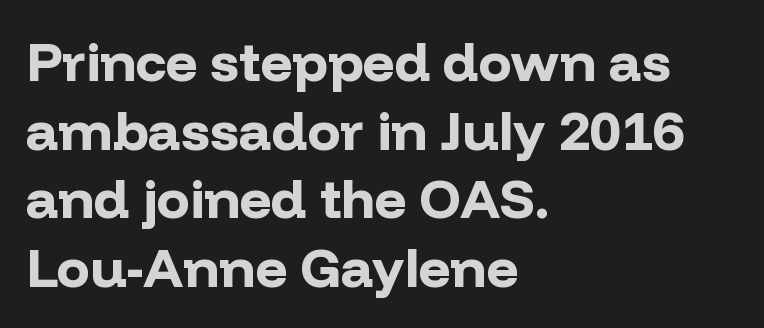
Q: Is the text bold? A: Yes.
Q: Is the text italic (slanted)? A: No, it is upright.
Q: Is the typeface a serif or a sans-serif typeface? A: Sans-serif.
Q: Is the text underlined? A: No.
Q: How is the paragraph aligned? A: Left-aligned.
Q: Is the spacing between letters normal or unusually wide? A: Normal.
Q: Is the spacing between lines tight, normal or loose? A: Normal.
Q: Width (condensed, normal, or wide)? A: Normal.
Q: Stroke contrast? A: Low.
Q: x-height? A: Medium.
Q: Monospaced? A: No.
